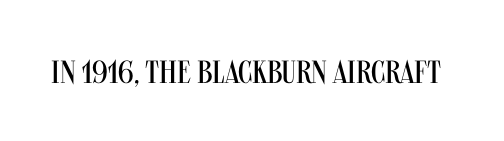
{"serif": "no", "italic": "no", "bold": "no", "weight": "regular", "width": "condensed", "stroke_contrast": "medium", "x_height": "large", "monospaced": "no", "underline": "no", "letter_spacing": "normal", "letter_spacing_em": 0.0, "glyph_px": 32}
